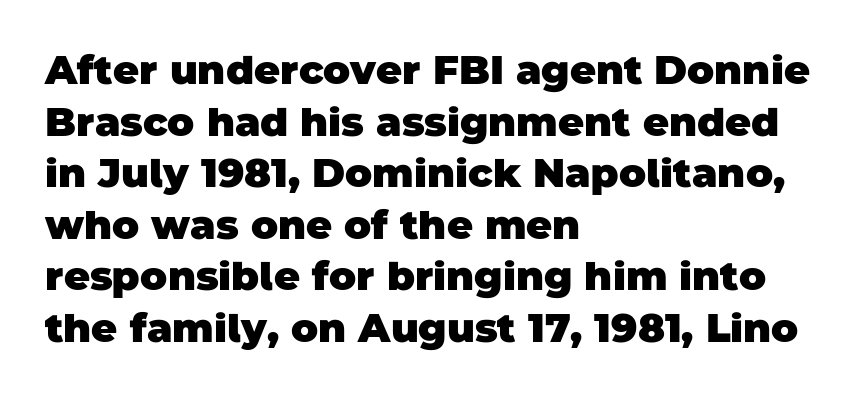
{"serif": "no", "bold": "yes", "weight": "heavy", "width": "normal", "stroke_contrast": "low", "x_height": "large", "monospaced": "no", "underline": "no", "align": "left", "line_spacing": "normal", "line_spacing_ratio": 1.29, "letter_spacing": "normal", "letter_spacing_em": 0.0, "glyph_px": 40}
